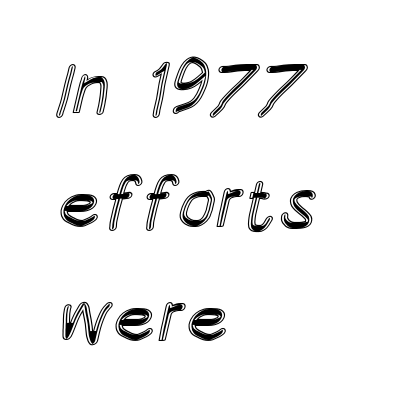
{"width": "condensed", "x_height": "large", "monospaced": "no", "underline": "no", "align": "left", "line_spacing": "normal", "line_spacing_ratio": 1.57, "letter_spacing": "normal", "letter_spacing_em": 0.0, "glyph_px": 73}
